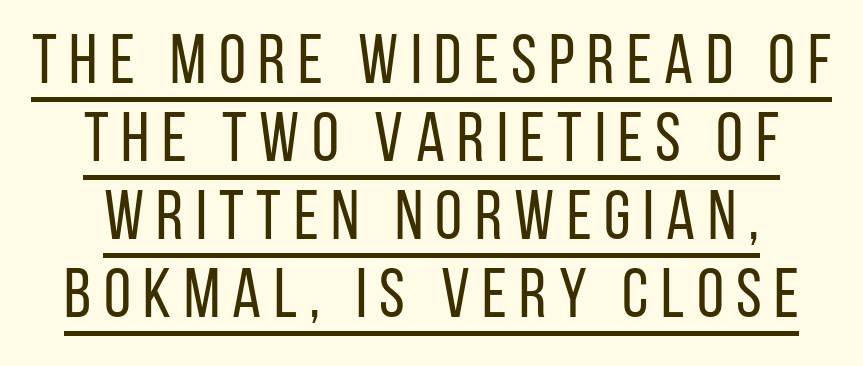
Glance below the letters and you will spot a drawn line. No extra ink here — the face is not bold. Leading: reduced. This sample uses a sans-serif face.
